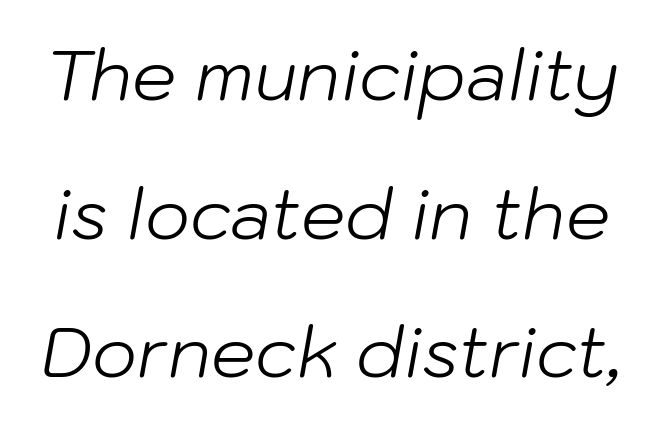
Q: Is the text bold? A: No.
Q: Is the text italic (slanted)? A: Yes, it leans right by about 10 degrees.
Q: Is the text underlined? A: No.
Q: Is the spacing between letters normal or unusually wide? A: Normal.
Q: Is the spacing between lines tight, normal or loose? A: Loose.
Q: Width (condensed, normal, or wide)? A: Normal.
Q: Stroke contrast? A: Low.
Q: x-height? A: Medium.
Q: Monospaced? A: No.
